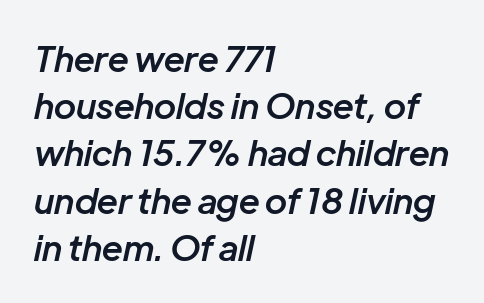
The image shows 35 px semibold type, italic (leaning right); set left-aligned, normal line spacing (1.35x), normal letter spacing, not underlined; low stroke contrast and a medium x-height.
